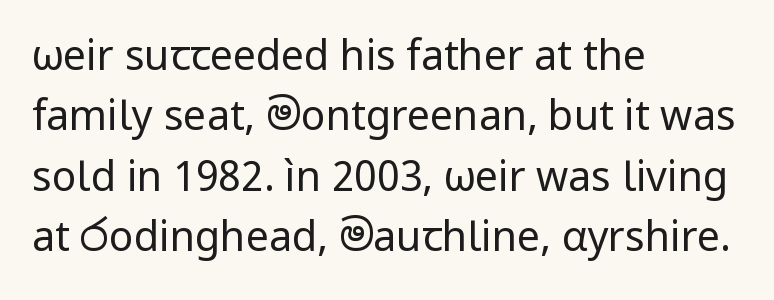
{"serif": "no", "italic": "no", "bold": "no", "weight": "regular", "width": "normal", "stroke_contrast": "low", "x_height": "medium", "monospaced": "no", "underline": "no", "align": "left", "line_spacing": "normal", "line_spacing_ratio": 1.47, "letter_spacing": "normal", "letter_spacing_em": 0.0, "glyph_px": 41}
